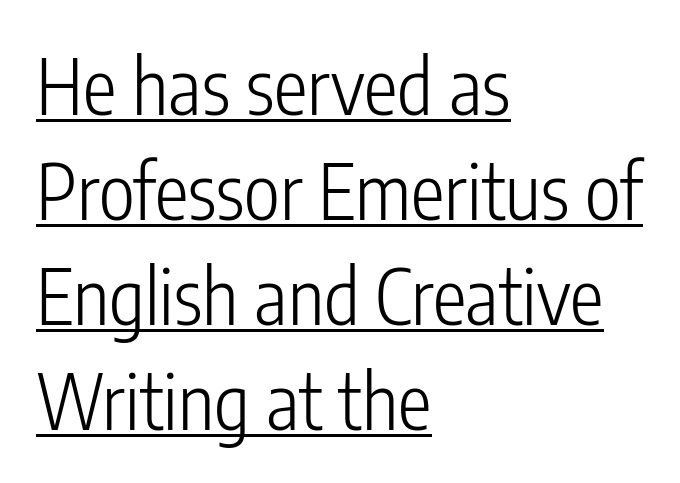
The passage shown is typed in a proportional face where columns would drift. This rendering leaves character spacing at its baseline value. The axis of the letterforms is exactly vertical. A quiet, ordinary-to-light weight characterises the typeface.
